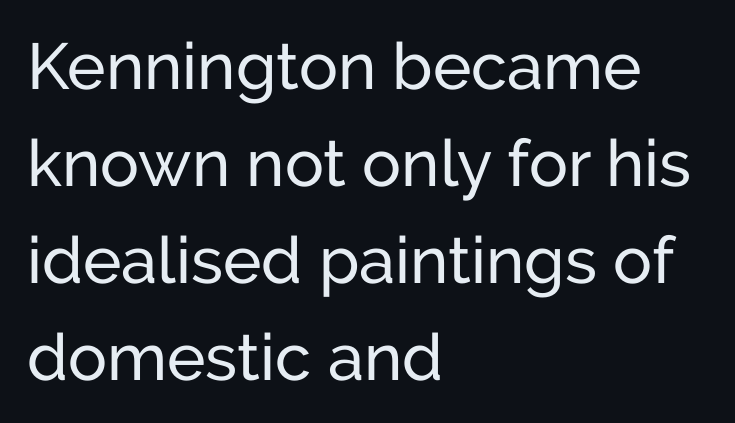
Q: Is the text italic (slanted)? A: No, it is upright.
Q: Is the typeface a serif or a sans-serif typeface? A: Sans-serif.
Q: Is the text underlined? A: No.
Q: How is the paragraph aligned? A: Left-aligned.
Q: Is the spacing between letters normal or unusually wide? A: Normal.
Q: Is the spacing between lines tight, normal or loose? A: Normal.
Q: Width (condensed, normal, or wide)? A: Normal.
Q: Stroke contrast? A: Low.
Q: x-height? A: Medium.
Q: Monospaced? A: No.
